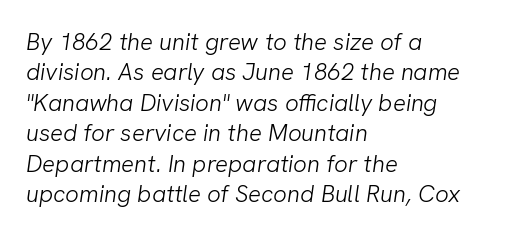
The paragraph shown leans on its left margin. This rendering features lettering with no underline. How are the letters spaced? Ordinarily, with no added tracking. A normal amount of white space separates one row of letters from the next.
